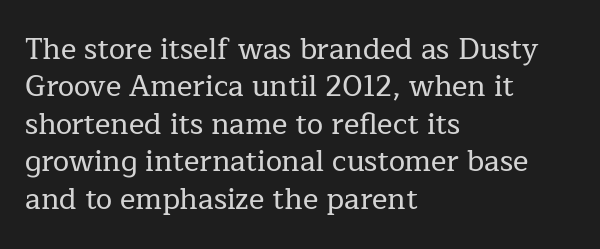
The image shows 29 px serif type, upright; set left-aligned, normal line spacing (1.29x), normal letter spacing, not underlined; low stroke contrast and a medium x-height.
